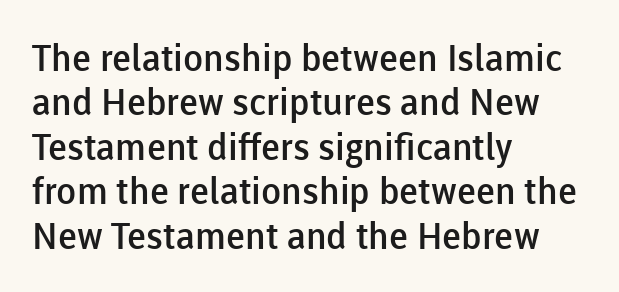
If you drew a line through each stem, it would be perfectly vertical. The type family on display is of the sans-serif kind. These lines are set flush left with a ragged right edge. This is moderately heavy type, rendered in semibold. Words appear dense and cohesive because spacing is normal.
